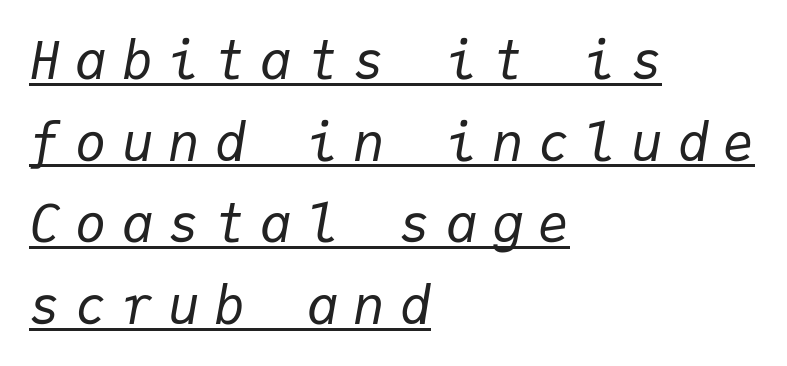
Horizontally, the lines are justified to the leading edge only. Posture: slanted. Check the space under the baseline: a stroke is drawn there. Horizontal bands of white between lines are of average thickness. No chunkiness to these letters — they're not bold. Caption: expanded tracking, letters set apart.
